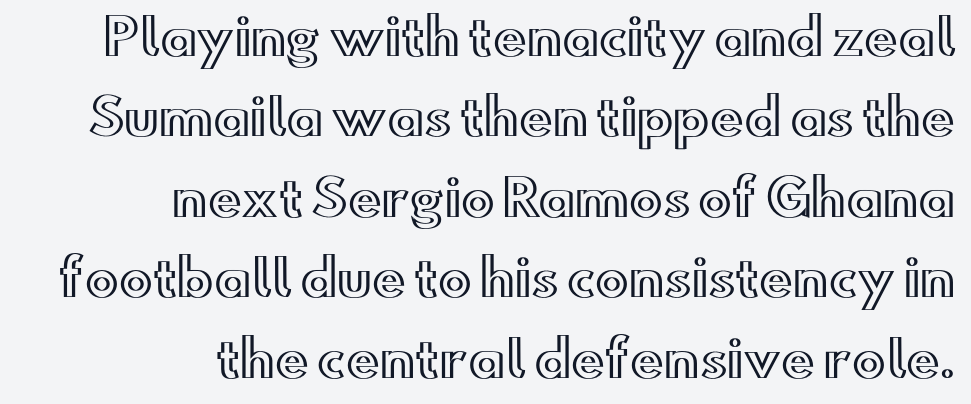
If you drew a line through each stem, it would be perfectly vertical. These lines keep a tight, regular rhythm from letter to letter. The space directly below the letters is spotless. Note the varied advance widths — an 'i' is clearly narrower than an 'm'. Compared with typical paragraphs, the rows here are spaced about the same. Short and long lines alike share a common ending point at right.
